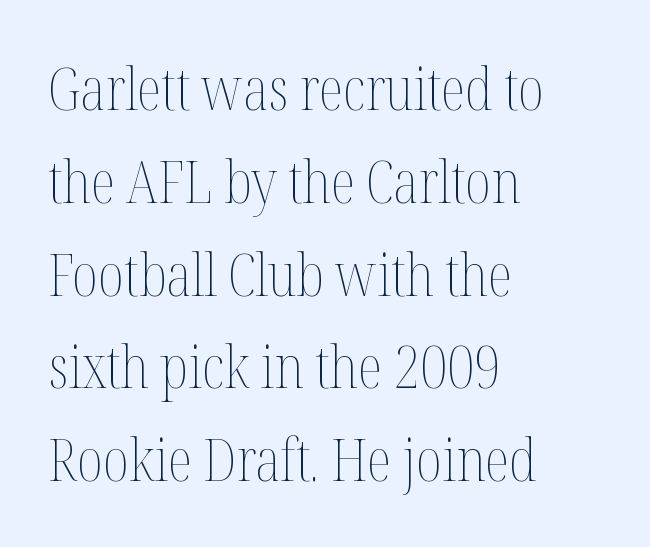
The image shows 58 px thin, condensed type, upright; set left-aligned, normal line spacing (1.6x), normal letter spacing, not underlined; medium stroke contrast and a medium x-height.
